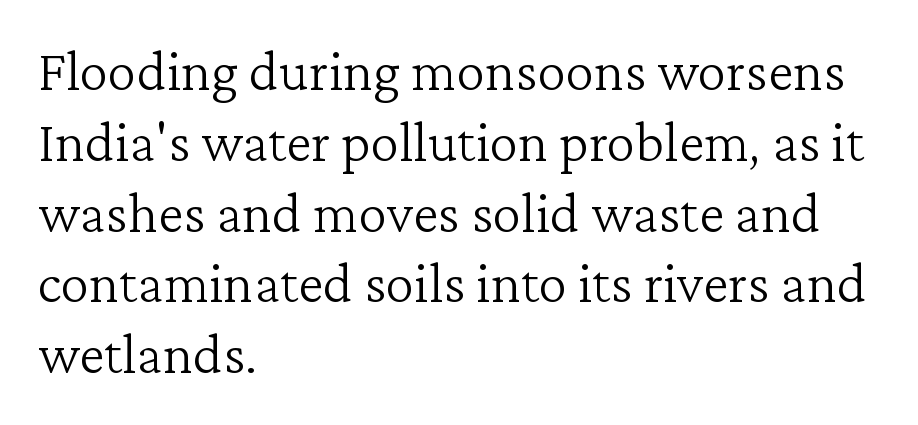
Q: Is the text bold? A: No.
Q: Is the text italic (slanted)? A: No, it is upright.
Q: Is the typeface a serif or a sans-serif typeface? A: Serif.
Q: Is the text underlined? A: No.
Q: How is the paragraph aligned? A: Left-aligned.
Q: Is the spacing between letters normal or unusually wide? A: Normal.
Q: Width (condensed, normal, or wide)? A: Normal.
Q: Stroke contrast? A: Low.
Q: x-height? A: Medium.
Q: Monospaced? A: No.
